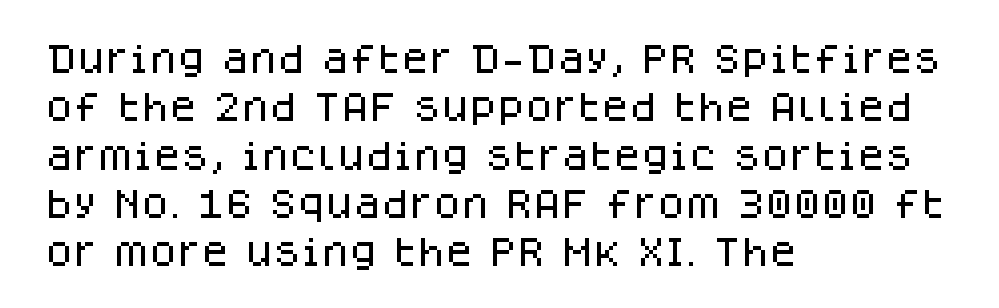
The image shows 32 px sans-serif type, upright; set left-aligned, normal line spacing (1.51x), normal letter spacing, not underlined; low stroke contrast and a large x-height.
